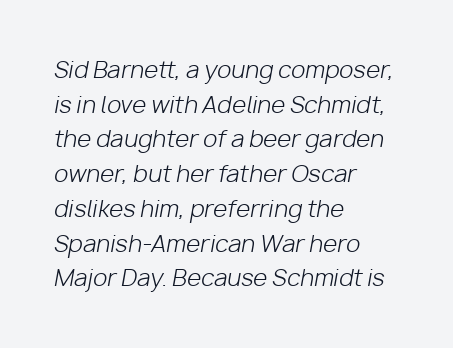
Is this a heavy cut? Hardly; it is regular or lighter. Between one letter and the next there's only the usual sliver of space. Which margin do the lines hug? The left one — the right edge is uneven. The axis of the letterforms is tilted away from vertical. The passage shown stacks its lines at a standard gap.
